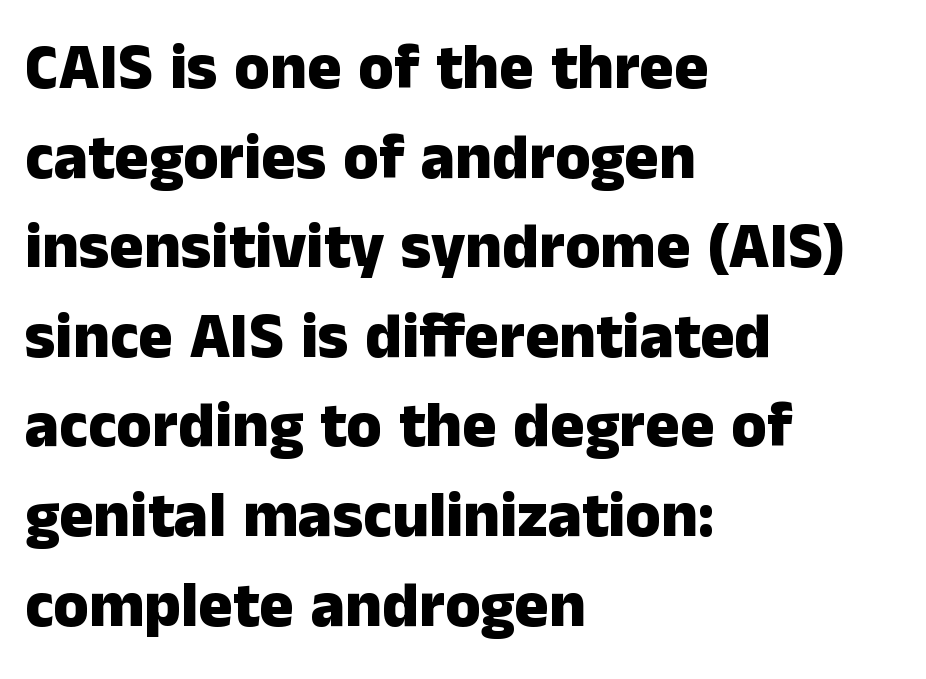
{"serif": "no", "italic": "no", "bold": "yes", "weight": "heavy", "width": "normal", "stroke_contrast": "low", "x_height": "medium", "monospaced": "no", "underline": "no", "align": "left", "line_spacing": "normal", "line_spacing_ratio": 1.4, "letter_spacing": "normal", "letter_spacing_em": 0.0, "glyph_px": 64}
